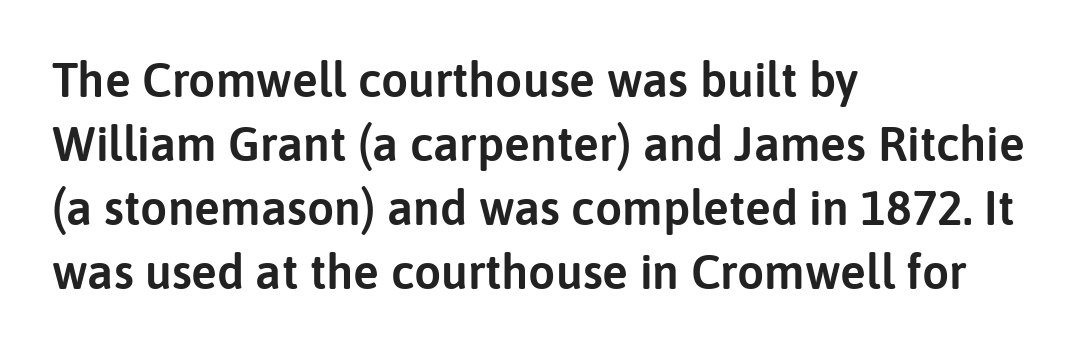
Q: Is the text italic (slanted)? A: No, it is upright.
Q: Is the typeface a serif or a sans-serif typeface? A: Sans-serif.
Q: Is the text underlined? A: No.
Q: How is the paragraph aligned? A: Left-aligned.
Q: Is the spacing between letters normal or unusually wide? A: Normal.
Q: Is the spacing between lines tight, normal or loose? A: Normal.
Q: Width (condensed, normal, or wide)? A: Normal.
Q: Stroke contrast? A: Low.
Q: x-height? A: Medium.
Q: Monospaced? A: No.
